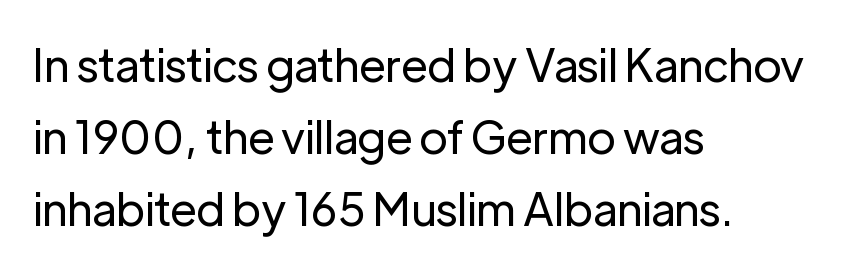
The image shows 45 px regular-weight sans-serif type, upright; set left-aligned, normal line spacing (1.6x), normal letter spacing, not underlined; low stroke contrast and a medium x-height.
